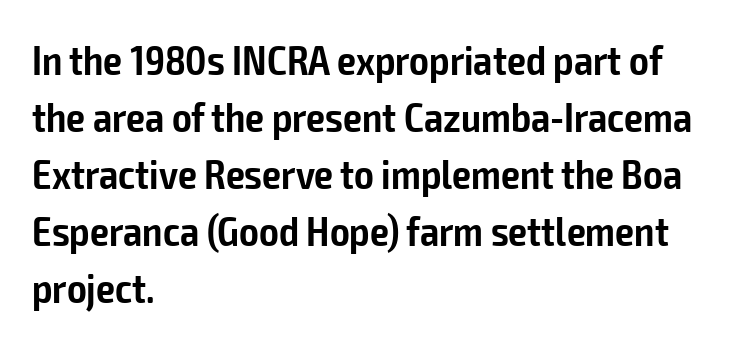
The image shows 42 px semibold, condensed sans-serif type, upright; set left-aligned, normal line spacing (1.36x), normal letter spacing, not underlined; low stroke contrast and a medium x-height.
